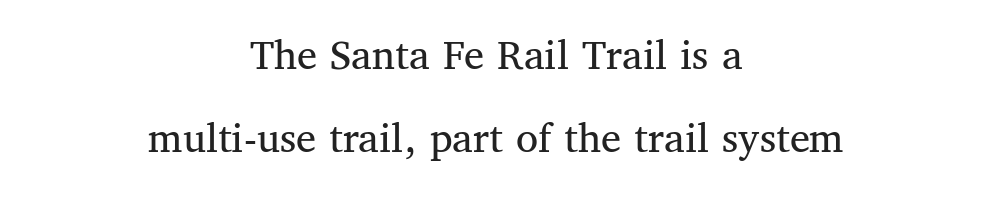
Line starts and ends both wander, symmetrically. No letter is thick-stroked: the sample isn't bold. Nothing unusual about the tracking: characters are spaced as the font intends. No italicization has been applied; the sample stays upright. Do the characters align in a grid? No, the font is proportional. Nobody drew a line under any word here.
